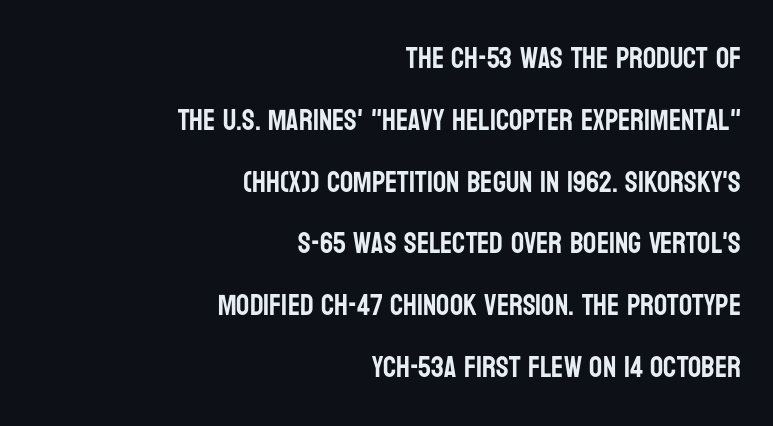
Q: Is the text italic (slanted)? A: No, it is upright.
Q: Is the typeface a serif or a sans-serif typeface? A: Sans-serif.
Q: Is the text underlined? A: No.
Q: How is the paragraph aligned? A: Right-aligned.
Q: Is the spacing between letters normal or unusually wide? A: Normal.
Q: Is the spacing between lines tight, normal or loose? A: Loose.
Q: Width (condensed, normal, or wide)? A: Condensed.
Q: Stroke contrast? A: Low.
Q: x-height? A: Large.
Q: Monospaced? A: No.
